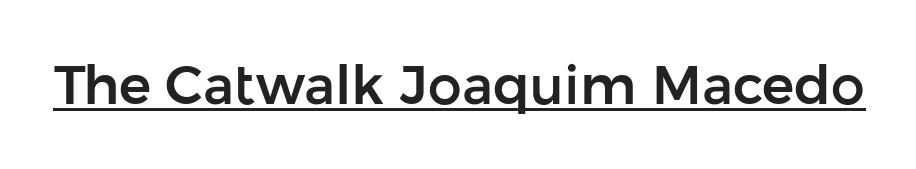
Q: Is the text italic (slanted)? A: No, it is upright.
Q: Is the typeface a serif or a sans-serif typeface? A: Sans-serif.
Q: Is the text underlined? A: Yes.
Q: Is the spacing between letters normal or unusually wide? A: Normal.
Q: Width (condensed, normal, or wide)? A: Normal.
Q: Stroke contrast? A: Low.
Q: x-height? A: Medium.
Q: Monospaced? A: No.
